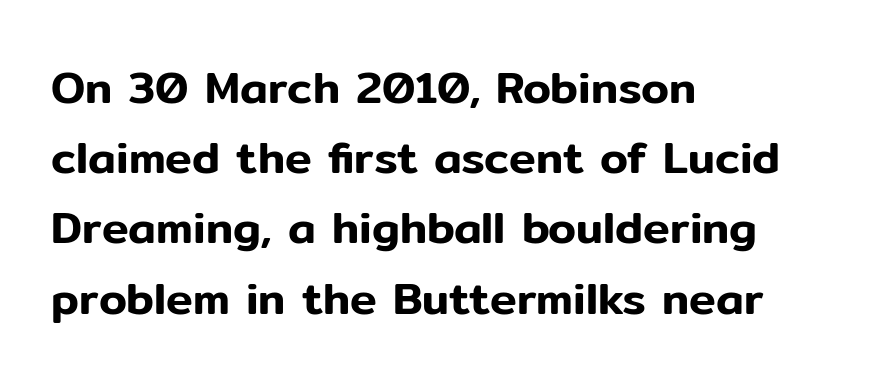
{"serif": "no", "italic": "no", "width": "normal", "stroke_contrast": "low", "x_height": "medium", "monospaced": "no", "underline": "no", "align": "left", "line_spacing": "normal", "line_spacing_ratio": 1.56, "letter_spacing": "normal", "letter_spacing_em": 0.0, "glyph_px": 45}
